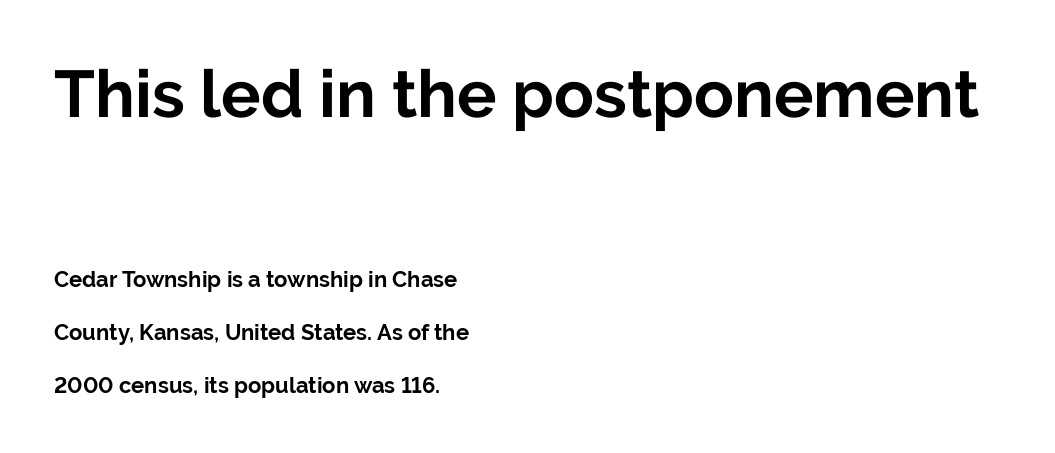
{"serif": "no", "italic": "no", "bold": "yes", "weight": "bold", "width": "normal", "stroke_contrast": "low", "x_height": "medium", "monospaced": "no", "underline": "no", "align": "left", "line_spacing": "loose", "line_spacing_ratio": 2.41, "letter_spacing": "normal", "letter_spacing_em": 0.0, "larger_block": "first", "size_ratio": 3.0, "glyph_px": 66}
